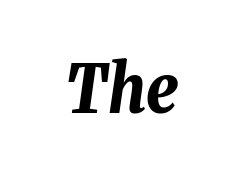
{"italic": "yes", "lean": "right", "slant_degrees": 8, "bold": "yes", "weight": "bold", "width": "condensed", "stroke_contrast": "low", "x_height": "medium", "monospaced": "no", "underline": "no", "letter_spacing": "normal", "letter_spacing_em": 0.0, "glyph_px": 67}
